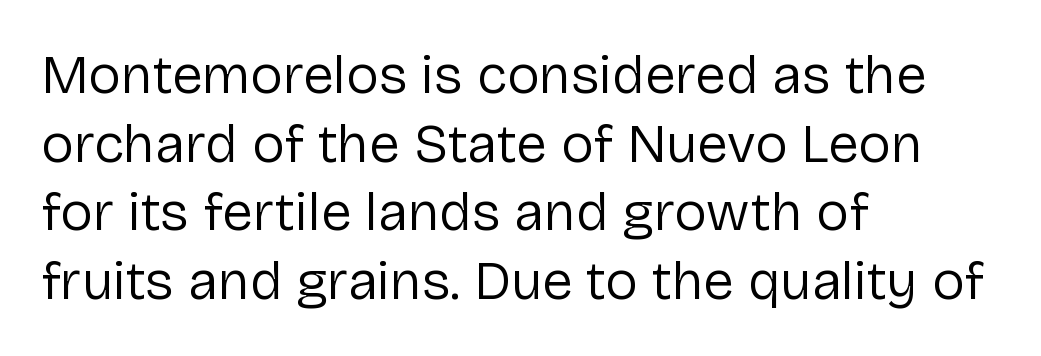
The image shows 55 px regular-weight sans-serif type, upright; set left-aligned, normal line spacing (1.25x), normal letter spacing, not underlined; low stroke contrast and a medium x-height.
